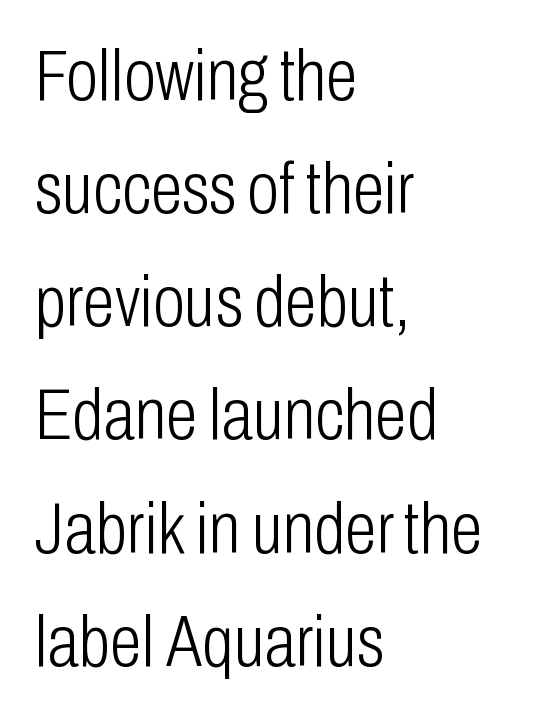
{"serif": "no", "italic": "no", "bold": "no", "weight": "light", "width": "condensed", "stroke_contrast": "low", "x_height": "medium", "monospaced": "no", "underline": "no", "align": "left", "line_spacing": "normal", "line_spacing_ratio": 1.55, "letter_spacing": "normal", "letter_spacing_em": 0.0, "glyph_px": 73}
